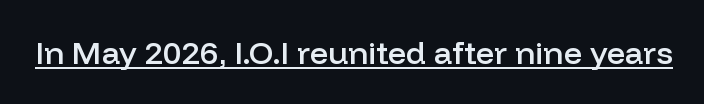
The string is rendered with underlining switched on. Grotesque or geometric, the face here clearly has no serifs. The letters sit at their default tracking, neither squeezed nor spread. This sample has the flowing, uneven cadence of proportional lettering. Nope, not italic — everything's standing straight. Caption: semibold face, moderately heavy strokes.
